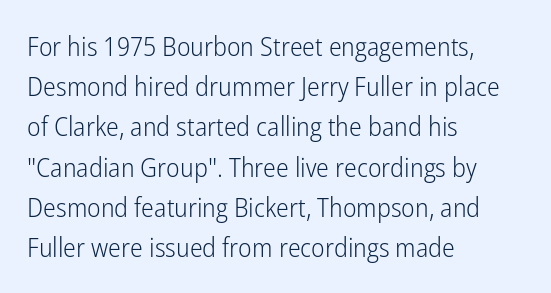
The image shows 27 px text type, upright; set left-aligned, normal line spacing (1.49x), normal letter spacing, not underlined.
